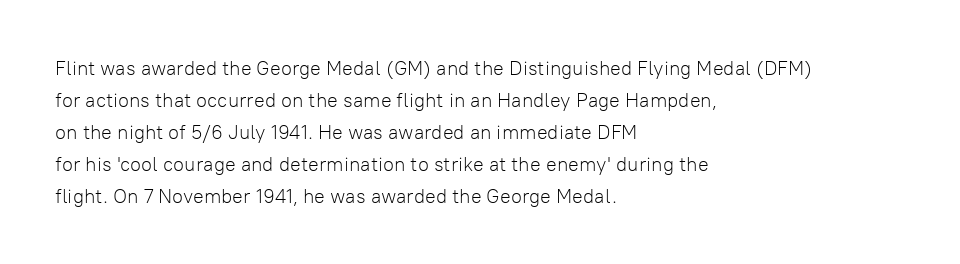
The image shows 20 px text type, upright; set left-aligned, normal line spacing (1.6x), normal letter spacing, not underlined.
